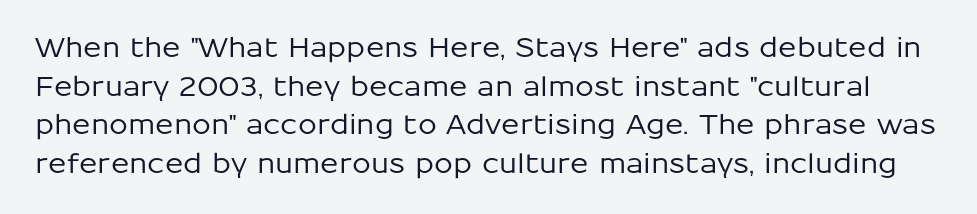
Evenly set lines give the paragraph a standard silhouette. Letters rest on an invisible, unmarked baseline. Is the letter spacing exaggerated? No — it looks like the ordinary default. Nope, not italic — everything's standing straight.
